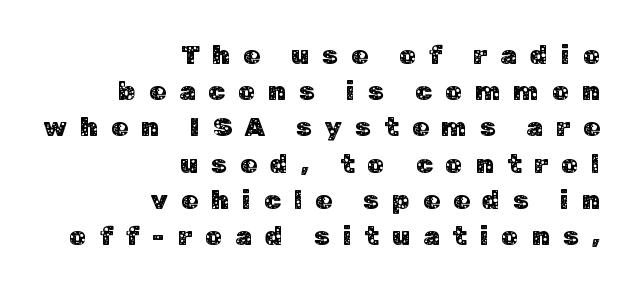
Notice how descenders clear the ascenders below comfortably — that's standard leading. The line texture is sparse and dotted thanks to wide tracking. Upright lettering throughout. A clean baseline with only descenders dipping below it. Caption: multi-line text, flush right, ragged left.
